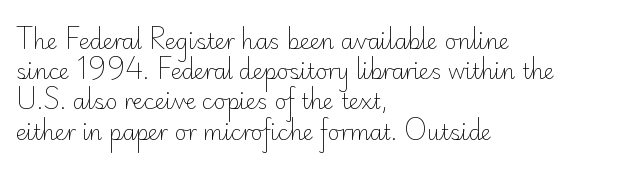
Regarding leading, the lines here are spaced in the standard way. Underline: absent. A classic flush-left, rag-right setting is used for this passage. Every character sits straight up, as roman type does.
